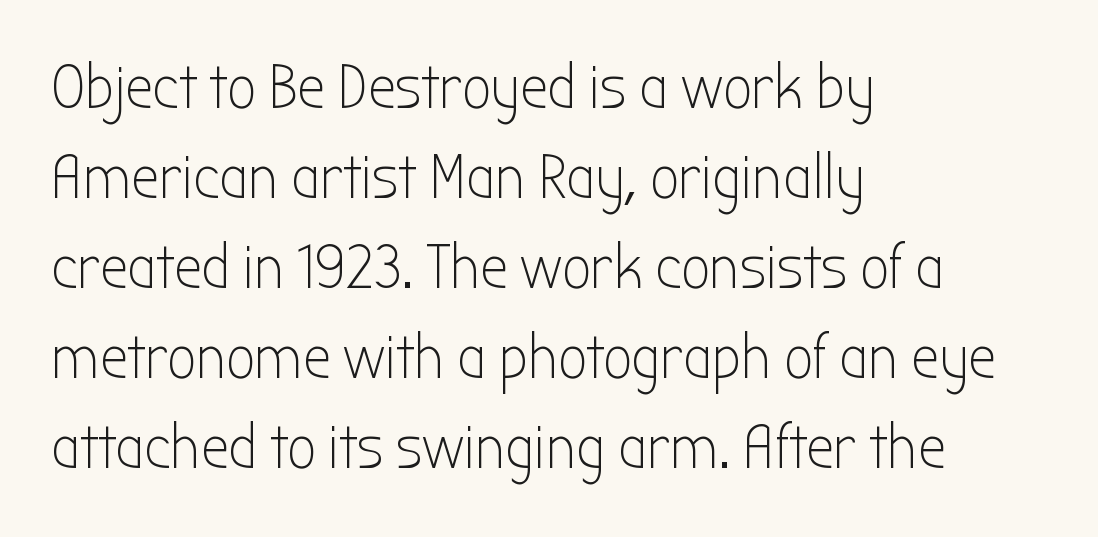
{"serif": "no", "italic": "no", "bold": "no", "weight": "light", "width": "condensed", "stroke_contrast": "low", "x_height": "medium", "monospaced": "no", "underline": "no", "align": "left", "line_spacing": "normal", "line_spacing_ratio": 1.43, "letter_spacing": "normal", "letter_spacing_em": 0.0, "glyph_px": 63}
